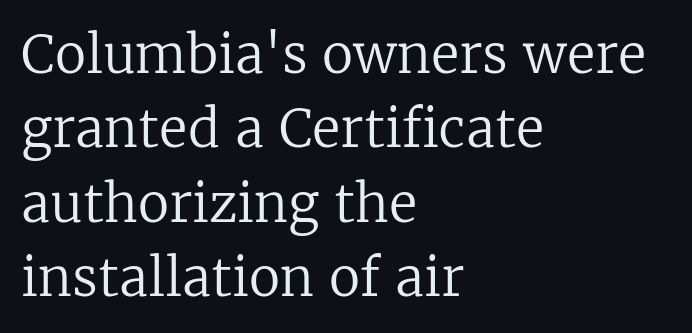
Q: Is the text bold? A: No.
Q: Is the text italic (slanted)? A: No, it is upright.
Q: Is the typeface a serif or a sans-serif typeface? A: Serif.
Q: Is the text underlined? A: No.
Q: How is the paragraph aligned? A: Left-aligned.
Q: Is the spacing between letters normal or unusually wide? A: Normal.
Q: Is the spacing between lines tight, normal or loose? A: Normal.
Q: Width (condensed, normal, or wide)? A: Normal.
Q: Stroke contrast? A: Low.
Q: x-height? A: Medium.
Q: Monospaced? A: No.
